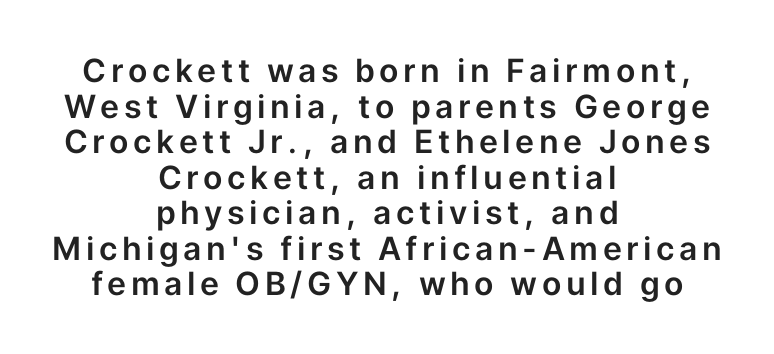
Letterform terminals end flat and unadorned throughout the passage. Check the space under the baseline: it is left empty. Quick note: not italic, upright. Notice how the passage keeps no hard edge, just a central spine.
